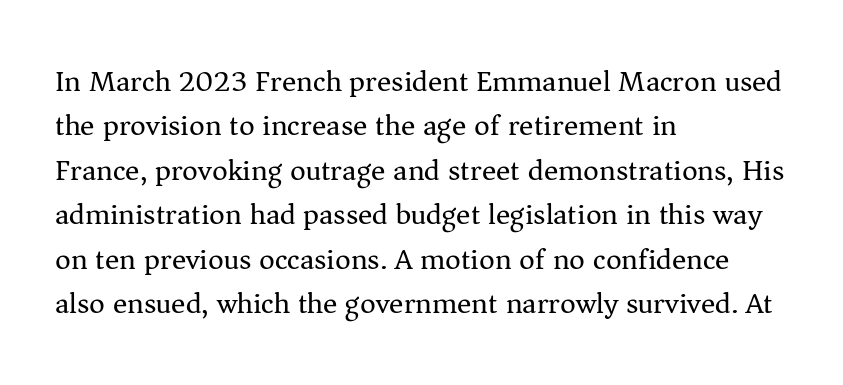
The image shows 30 px regular-weight serif type, upright; set left-aligned, normal line spacing (1.48x), normal letter spacing, not underlined; medium stroke contrast and a medium x-height.
